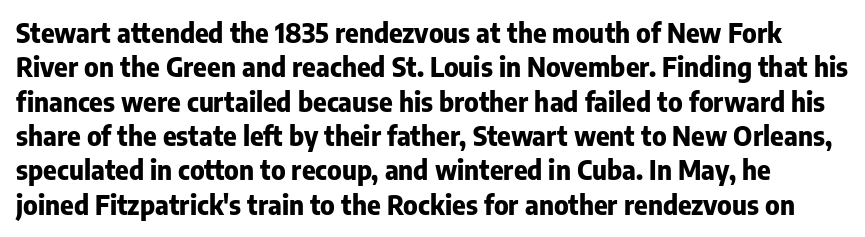
The image shows 26 px bold type, upright; set normal line spacing (1.32x), normal letter spacing, not underlined.
